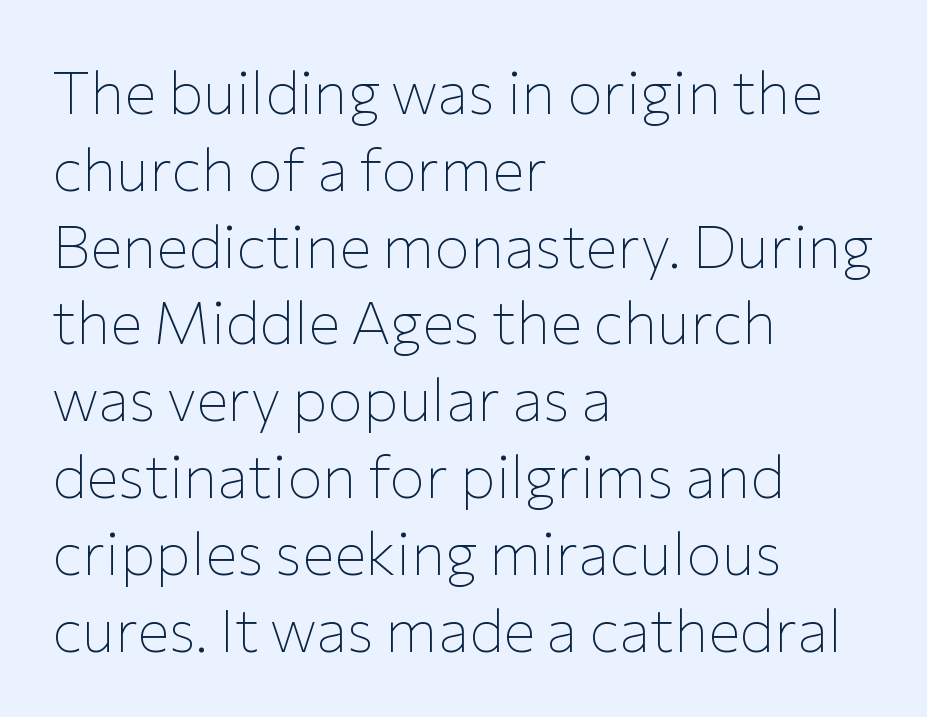
Here the designer chose a conventional face with non-uniform glyph widths. This rendering leaves character spacing at its baseline value. Horizontal bands of white between lines are of average thickness. Stroke mass is kept to a normal reading level or below. The typesetter chose a ragged-right arrangement here. Are there feet on the stems? There aren't — it's a sans.
